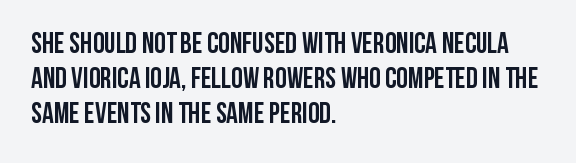
Q: Is the text bold? A: Yes.
Q: Is the text italic (slanted)? A: No, it is upright.
Q: Is the typeface a serif or a sans-serif typeface? A: Sans-serif.
Q: Is the text underlined? A: No.
Q: How is the paragraph aligned? A: Left-aligned.
Q: Is the spacing between letters normal or unusually wide? A: Normal.
Q: Width (condensed, normal, or wide)? A: Condensed.
Q: Stroke contrast? A: Low.
Q: x-height? A: Large.
Q: Monospaced? A: No.
